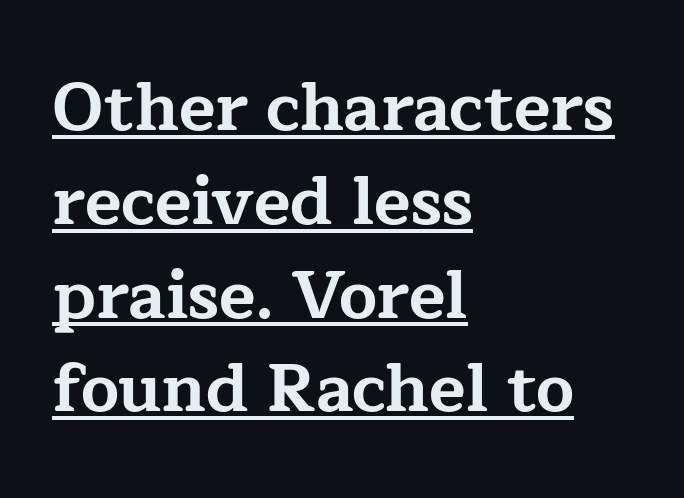
Q: Is the text bold? A: Yes.
Q: Is the text italic (slanted)? A: No, it is upright.
Q: Is the typeface a serif or a sans-serif typeface? A: Serif.
Q: Is the text underlined? A: Yes.
Q: How is the paragraph aligned? A: Left-aligned.
Q: Is the spacing between letters normal or unusually wide? A: Normal.
Q: Is the spacing between lines tight, normal or loose? A: Normal.
Q: Width (condensed, normal, or wide)? A: Wide.
Q: Stroke contrast? A: Low.
Q: x-height? A: Medium.
Q: Monospaced? A: No.
